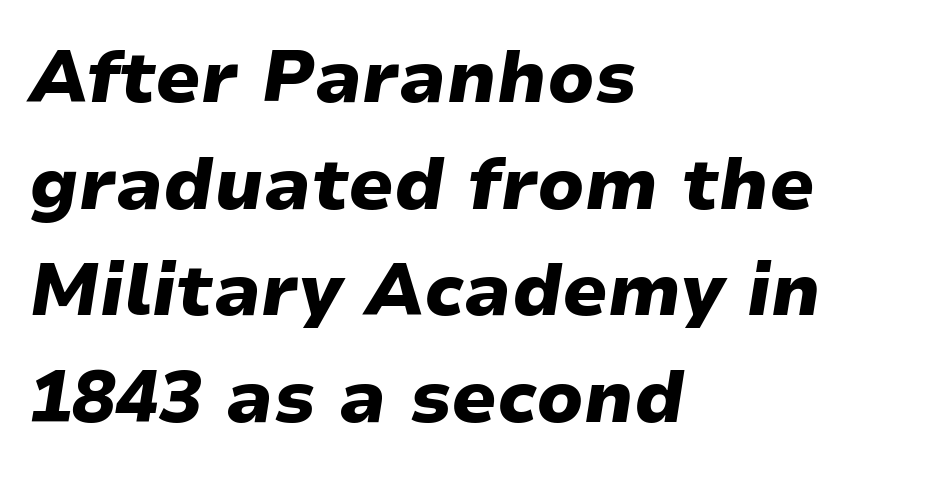
The image shows 72 px heavy, wide type, italic (leaning right); set left-aligned, normal line spacing (1.48x), normal letter spacing, not underlined; low stroke contrast and a medium x-height.
